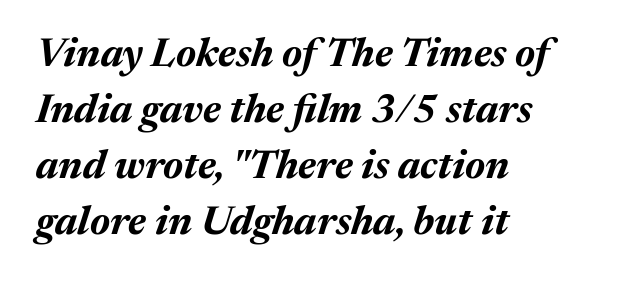
This is heavy type, rendered in bold. Is the letter spacing exaggerated? No — it looks like the ordinary default. Underline: absent. Is this a fixed-width face? No — the glyphs have proportional, varying widths. Rendered with sloped, italic letterforms. The block of text has a typical density, with ordinary space between rows.
